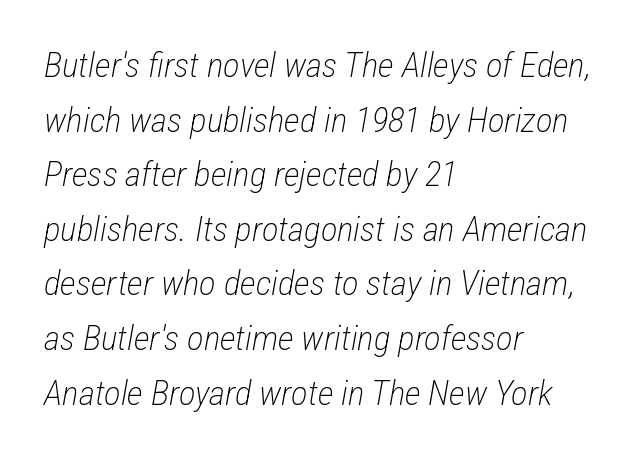
{"italic": "yes", "lean": "right", "slant_degrees": 12, "bold": "no", "weight": "light", "width": "condensed", "stroke_contrast": "low", "x_height": "medium", "monospaced": "no", "underline": "no", "align": "left", "line_spacing": "normal", "line_spacing_ratio": 1.56, "letter_spacing": "normal", "letter_spacing_em": 0.0, "glyph_px": 35}
